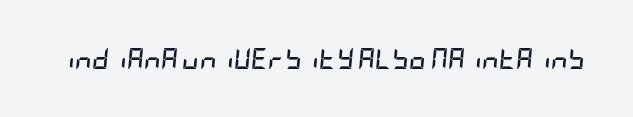
The image shows 21 px bold type, italic (leaning right); set normal letter spacing, not underlined.
